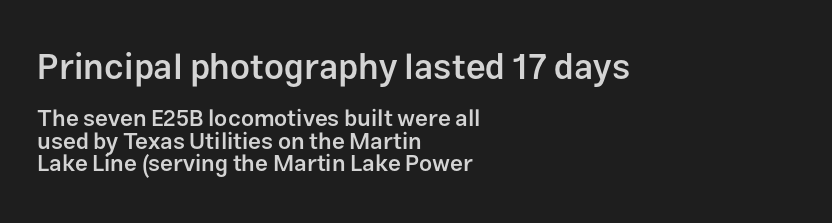
The image shows 35 px semibold sans-serif type, upright; set left-aligned, tight line spacing (0.98x), normal letter spacing, not underlined; the first (top) block is 1.52x larger; low stroke contrast and a medium x-height.
